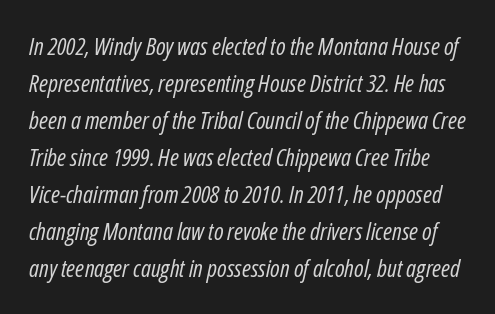
Rows of type keep a routine distance in the vertical direction. Nothing heavy about these letters — not bold at all. Honestly, there is no underline to notice here at all. Here the glyphs are tracked normally, forming tight word shapes.
